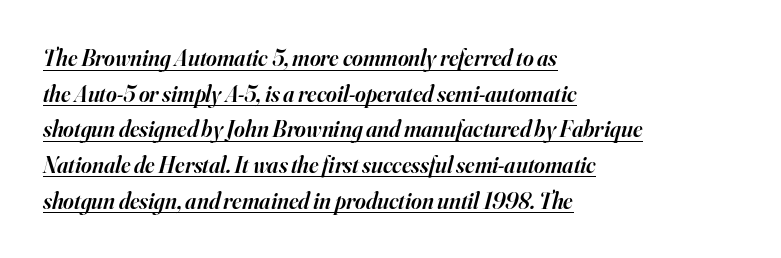
The image shows 23 px text type, italic (leaning right); set left-aligned, normal line spacing (1.55x), normal letter spacing, underlined.
